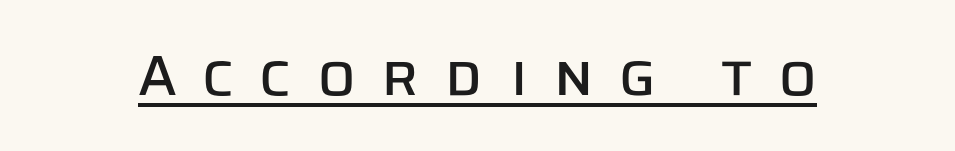
{"serif": "no", "italic": "no", "width": "normal", "stroke_contrast": "low", "x_height": "large", "monospaced": "no", "underline": "yes", "letter_spacing": "wide", "letter_spacing_em": 0.43, "glyph_px": 57}
